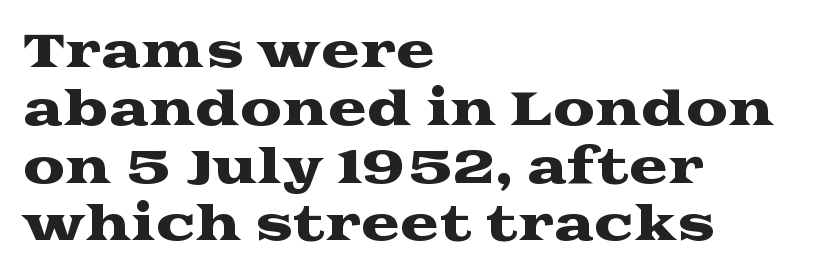
This sample is left-justified, so line endings fall wherever the words run out. The face used here is rendered with its standard letterfit. This is serif lettering, the kind often seen in printed books. Clear beneath every line of the passage. Spacing verdict: proportional, widths tailored to each character. Style check: upright.
